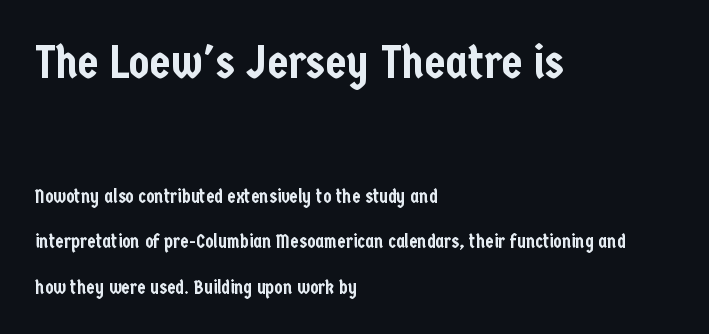
Varying glyph widths throughout — classic text-font behaviour. No word sits above an underline. Inter-character spacing is left at the font's built-in metrics. The lines in this sample share a left origin and differ only in where they stop.
